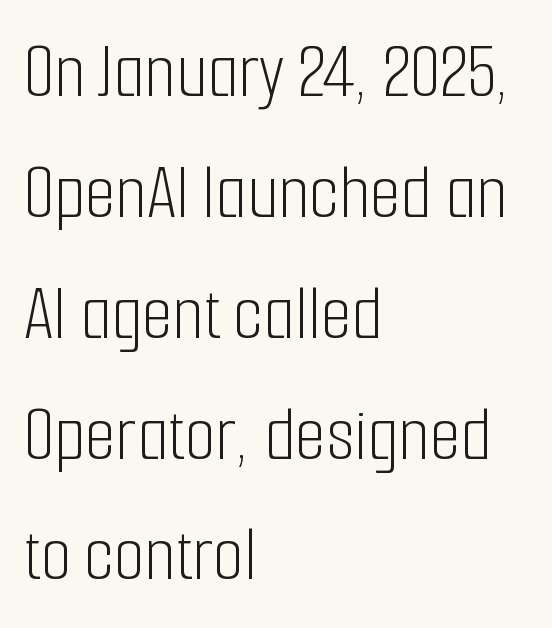
{"serif": "no", "italic": "no", "bold": "no", "weight": "light", "width": "condensed", "stroke_contrast": "low", "x_height": "medium", "monospaced": "no", "underline": "no", "align": "left", "line_spacing": "normal", "line_spacing_ratio": 1.53, "letter_spacing": "normal", "letter_spacing_em": 0.0, "glyph_px": 79}
